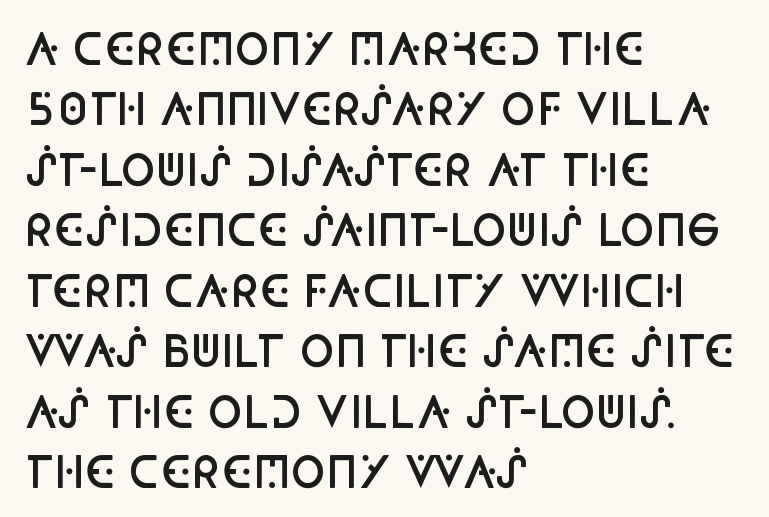
{"serif": "no", "italic": "no", "bold": "semi", "weight": "semibold", "width": "condensed", "stroke_contrast": "low", "x_height": "large", "monospaced": "no", "underline": "no", "align": "left", "line_spacing": "normal", "line_spacing_ratio": 1.44, "letter_spacing": "normal", "letter_spacing_em": 0.0, "glyph_px": 42}
